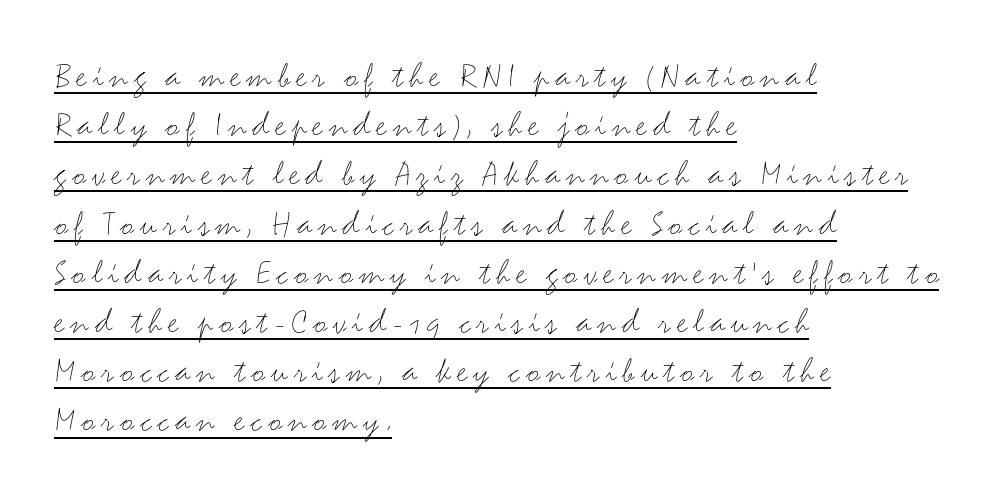
{"serif": "no", "bold": "no", "weight": "light", "width": "wide", "stroke_contrast": "medium", "x_height": "small", "monospaced": "no", "underline": "yes", "align": "left", "line_spacing": "normal", "line_spacing_ratio": 1.33, "glyph_px": 37}
